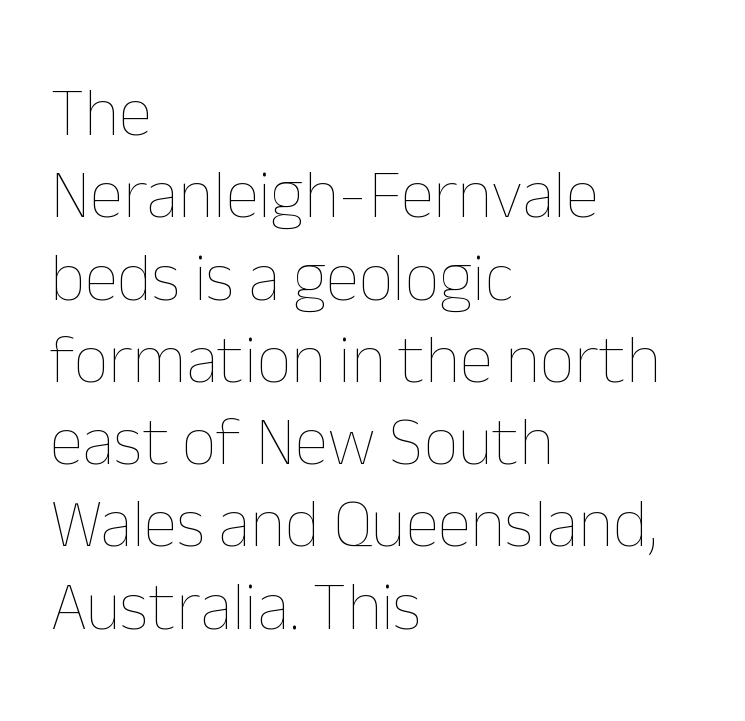
The image shows 68 px thin type, upright; set left-aligned, line spacing 1.21x, normal letter spacing, not underlined; low stroke contrast and a medium x-height.
